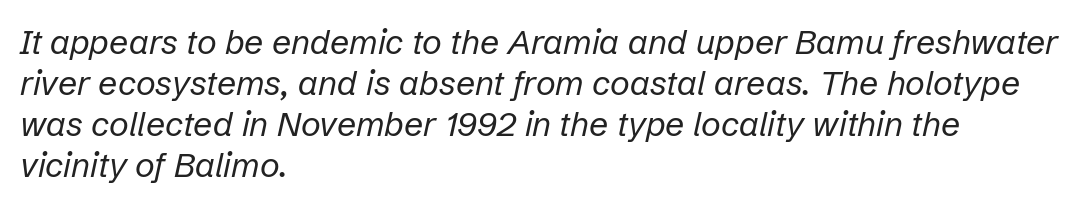
The image shows 34 px regular-weight type, italic (leaning right); set left-aligned, line spacing 1.21x, normal letter spacing, not underlined; low stroke contrast and a medium x-height.
